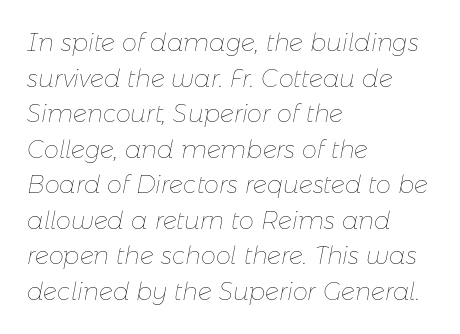
{"italic": "yes", "lean": "right", "slant_degrees": 11, "bold": "no", "underline": "no", "align": "left", "line_spacing": "normal", "line_spacing_ratio": 1.48, "letter_spacing": "normal", "letter_spacing_em": 0.0, "glyph_px": 24}
